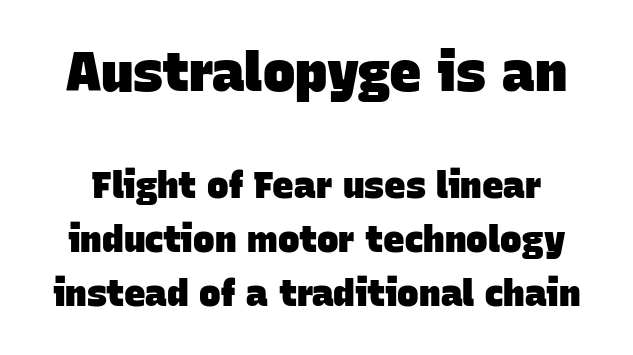
Two sizes are in play, and the larger belongs to the first block. The space directly below the letters is spotless. Strong, thick strokes mark this as bold type. The tracking reads as untouched default to a designer's eye.
